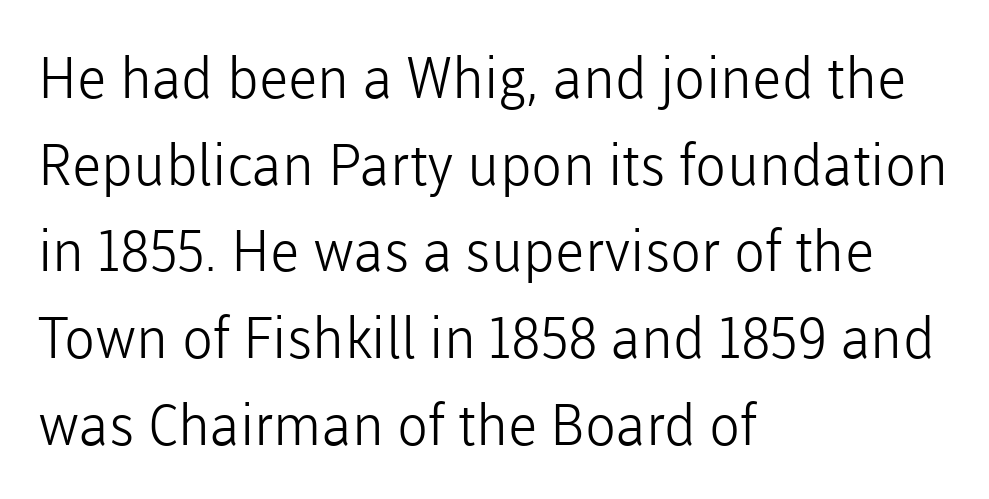
Q: Is the text bold? A: No.
Q: Is the text italic (slanted)? A: No, it is upright.
Q: Is the typeface a serif or a sans-serif typeface? A: Sans-serif.
Q: Is the text underlined? A: No.
Q: How is the paragraph aligned? A: Left-aligned.
Q: Is the spacing between letters normal or unusually wide? A: Normal.
Q: Is the spacing between lines tight, normal or loose? A: Normal.
Q: Width (condensed, normal, or wide)? A: Normal.
Q: Stroke contrast? A: Low.
Q: x-height? A: Medium.
Q: Monospaced? A: No.
